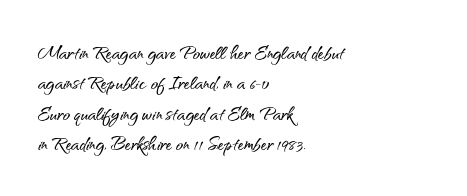
The image shows 24 px text type; set left-aligned, normal line spacing (1.27x), normal letter spacing, not underlined.
